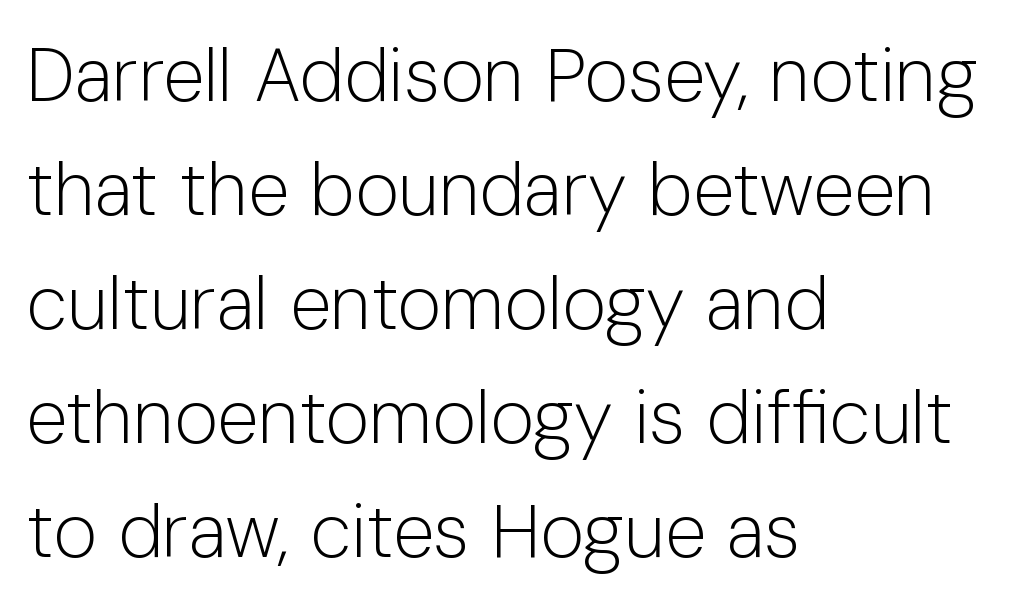
{"serif": "no", "italic": "no", "bold": "no", "weight": "light", "width": "normal", "stroke_contrast": "low", "x_height": "medium", "monospaced": "no", "underline": "no", "align": "left", "line_spacing": "normal", "line_spacing_ratio": 1.52, "letter_spacing": "normal", "letter_spacing_em": 0.0, "glyph_px": 75}
